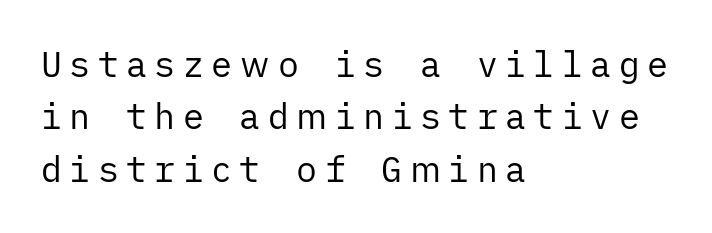
The image shows 35 px regular-weight sans-serif type, upright; set left-aligned, normal line spacing (1.5x), unusually wide letter spacing (+0.21 em), not underlined; low stroke contrast and a medium x-height.
